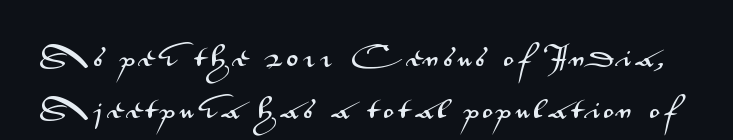
{"underline": "no", "line_spacing": "loose", "line_spacing_ratio": 2.35, "letter_spacing": "wide", "letter_spacing_em": 0.21, "glyph_px": 22}
